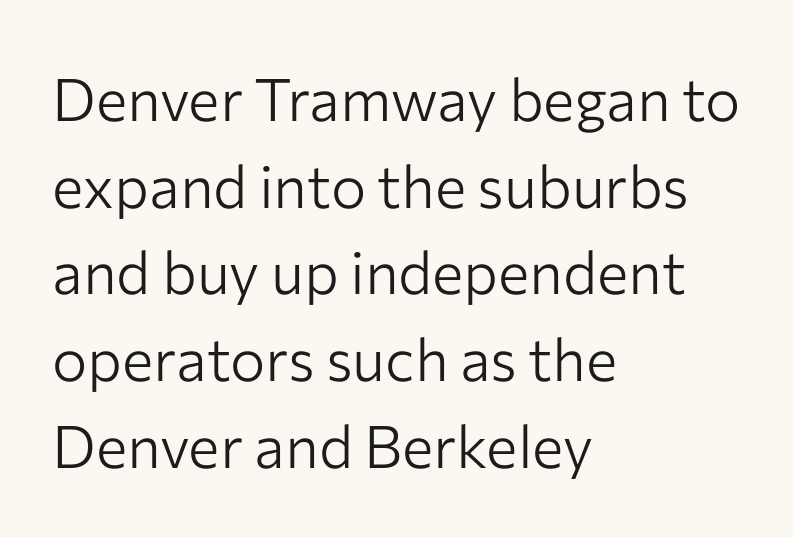
Q: Is the text bold? A: No.
Q: Is the text italic (slanted)? A: No, it is upright.
Q: Is the typeface a serif or a sans-serif typeface? A: Sans-serif.
Q: Is the text underlined? A: No.
Q: How is the paragraph aligned? A: Left-aligned.
Q: Is the spacing between letters normal or unusually wide? A: Normal.
Q: Is the spacing between lines tight, normal or loose? A: Normal.
Q: Width (condensed, normal, or wide)? A: Normal.
Q: Stroke contrast? A: Low.
Q: x-height? A: Medium.
Q: Monospaced? A: No.
